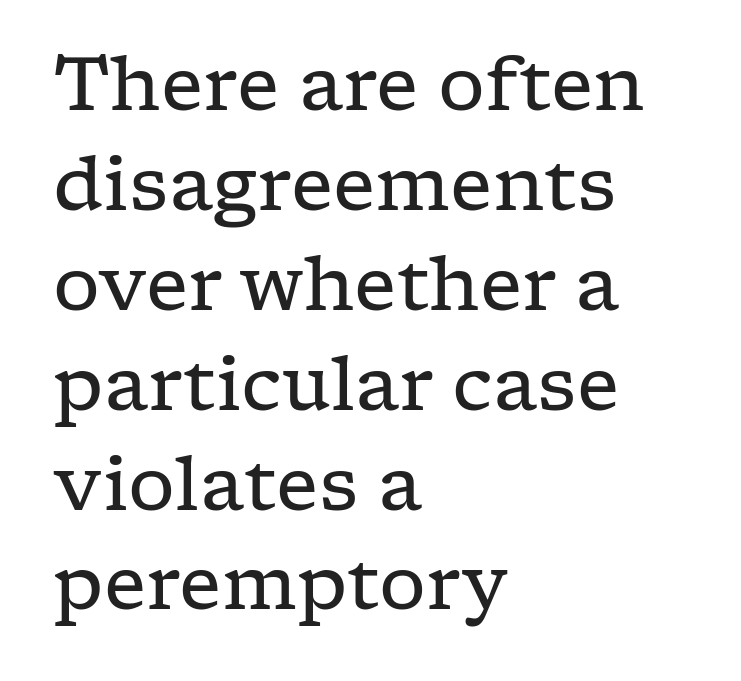
Whoever set this chose a conventional vertical rhythm. Type without underlining. Upright lettering throughout. This reads as an unemphasized weight, regular at the heaviest. Here the glyphs are tracked normally, forming tight word shapes.
